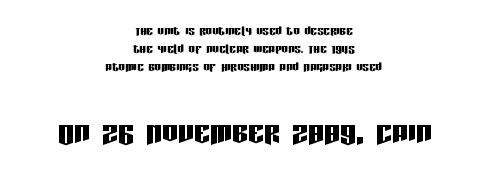
Q: Is the text italic (slanted)? A: No, it is upright.
Q: Is the typeface a serif or a sans-serif typeface? A: Sans-serif.
Q: Is the text underlined? A: No.
Q: How is the paragraph aligned? A: Centered.
Q: Is the spacing between letters normal or unusually wide? A: Normal.
Q: Is the spacing between lines tight, normal or loose? A: Tight.
Q: Which block of text is set in a larger size, the first (top) or the second (bottom)? A: The second (bottom) one.
Q: Width (condensed, normal, or wide)? A: Condensed.
Q: Stroke contrast? A: Low.
Q: x-height? A: Large.
Q: Monospaced? A: No.
